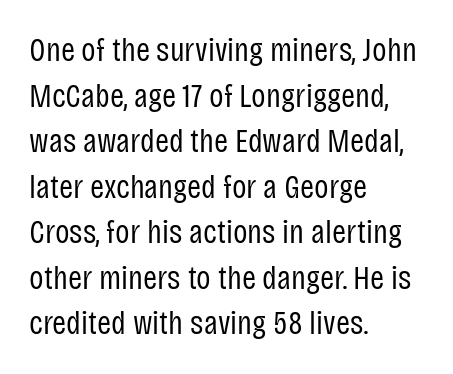
Posture: straight, roman, zero tilt. Decoration check: the copy has no underline. Leading: standard. Heaviness? Minimal to ordinary, like unemphasized prose.
